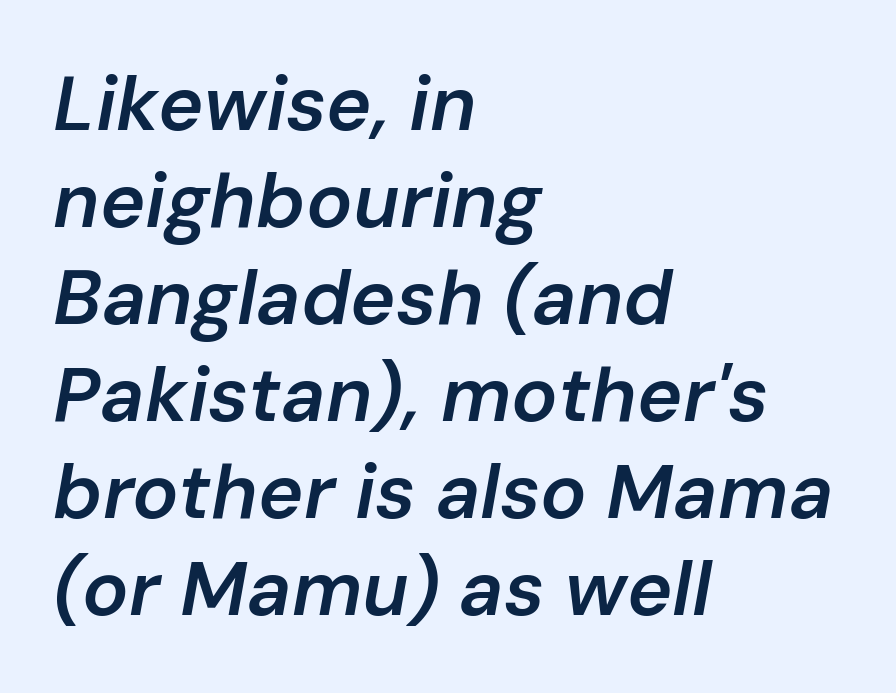
Q: Is the text bold? A: Semi-bold.
Q: Is the text italic (slanted)? A: Yes, it leans right by about 10 degrees.
Q: Is the text underlined? A: No.
Q: How is the paragraph aligned? A: Left-aligned.
Q: Is the spacing between letters normal or unusually wide? A: Normal.
Q: Is the spacing between lines tight, normal or loose? A: Normal.
Q: Width (condensed, normal, or wide)? A: Normal.
Q: Stroke contrast? A: Low.
Q: x-height? A: Medium.
Q: Monospaced? A: No.
